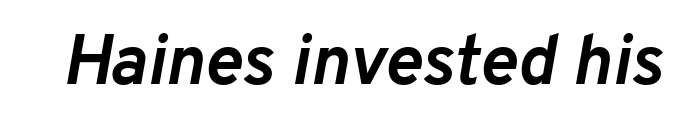
Q: Is the text bold? A: Yes.
Q: Is the text italic (slanted)? A: Yes, it leans right by about 10 degrees.
Q: Is the text underlined? A: No.
Q: Is the spacing between letters normal or unusually wide? A: Normal.
Q: Width (condensed, normal, or wide)? A: Normal.
Q: Stroke contrast? A: Low.
Q: x-height? A: Medium.
Q: Monospaced? A: No.
